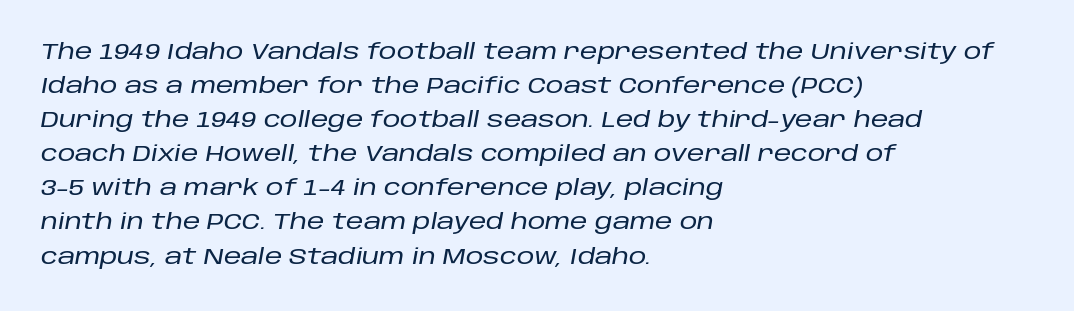
{"italic": "yes", "lean": "right", "slant_degrees": 10, "underline": "no", "align": "left", "line_spacing": "normal", "line_spacing_ratio": 1.55, "letter_spacing": "normal", "letter_spacing_em": 0.0, "glyph_px": 22}
